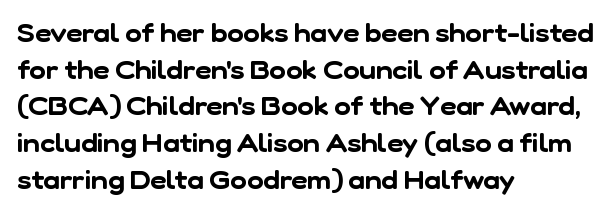
{"underline": "no", "align": "left", "line_spacing": "normal", "line_spacing_ratio": 1.47, "letter_spacing": "normal", "letter_spacing_em": 0.0, "glyph_px": 25}
